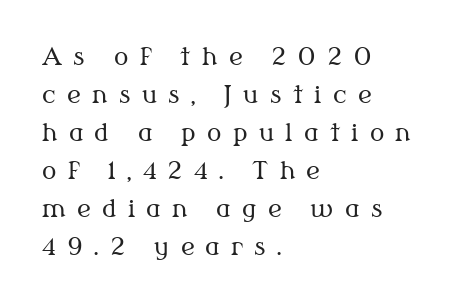
{"italic": "no", "bold": "no", "underline": "no", "align": "left", "line_spacing": "normal", "line_spacing_ratio": 1.58, "letter_spacing": "wide", "letter_spacing_em": 0.47, "glyph_px": 24}
